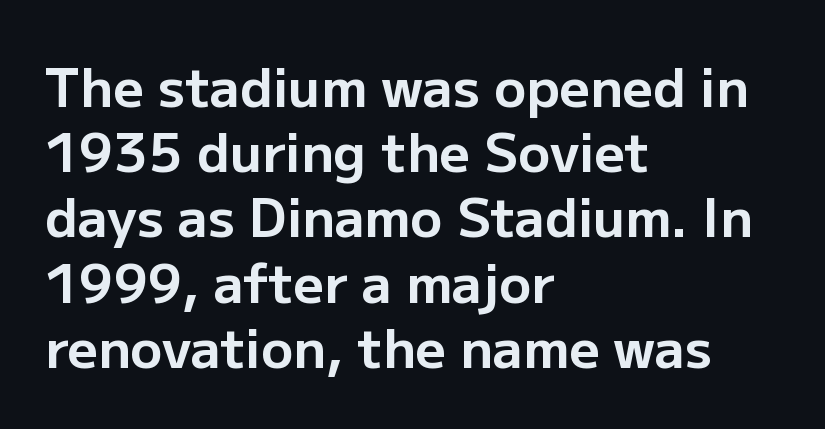
Q: Is the text bold? A: Yes.
Q: Is the text italic (slanted)? A: No, it is upright.
Q: Is the typeface a serif or a sans-serif typeface? A: Sans-serif.
Q: Is the text underlined? A: No.
Q: How is the paragraph aligned? A: Left-aligned.
Q: Is the spacing between letters normal or unusually wide? A: Normal.
Q: Width (condensed, normal, or wide)? A: Normal.
Q: Stroke contrast? A: Low.
Q: x-height? A: Medium.
Q: Monospaced? A: No.
